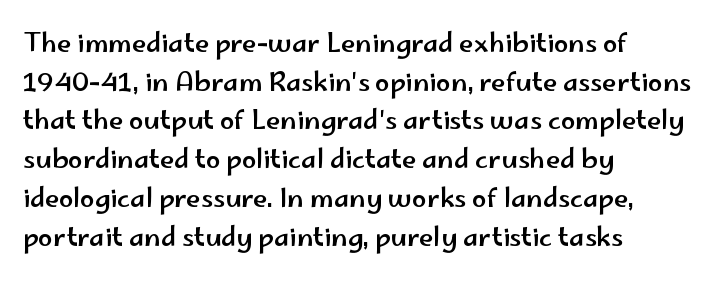
Q: Is the text italic (slanted)? A: No, it is upright.
Q: Is the text underlined? A: No.
Q: How is the paragraph aligned? A: Left-aligned.
Q: Is the spacing between letters normal or unusually wide? A: Normal.
Q: Is the spacing between lines tight, normal or loose? A: Normal.
